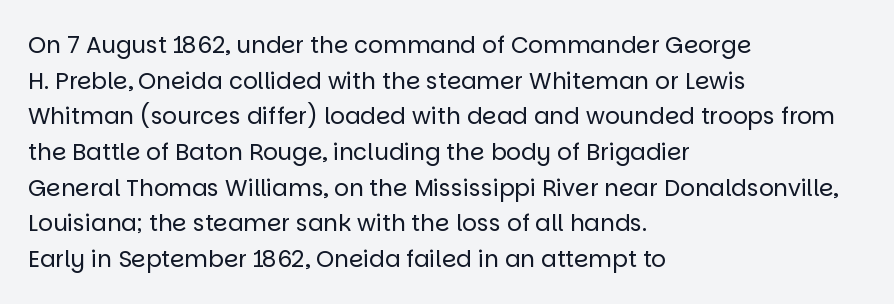
Q: Is the text bold? A: No.
Q: Is the text italic (slanted)? A: No, it is upright.
Q: Is the text underlined? A: No.
Q: How is the paragraph aligned? A: Left-aligned.
Q: Is the spacing between letters normal or unusually wide? A: Normal.
Q: Is the spacing between lines tight, normal or loose? A: Normal.
